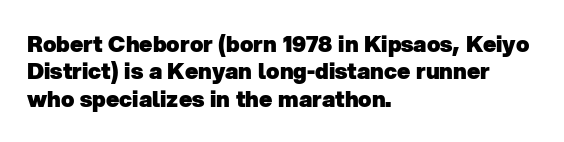
The lines sit at an ordinary, default distance from one another. Has an underline been added? It has not. As a designer I'd log this as weight 700, bold. Reading down the block, your eye returns to a fixed left position each line. Nobody touched the tracking dial on this one.
